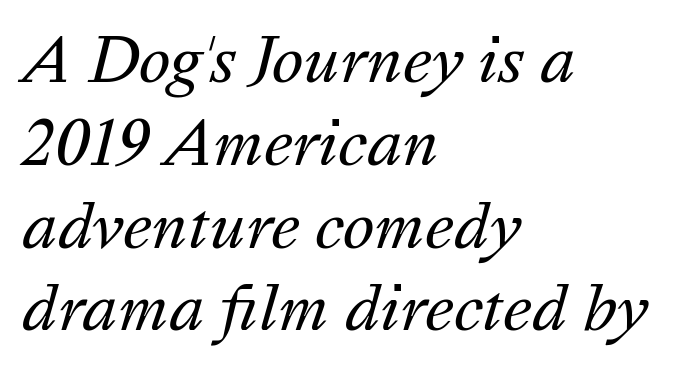
The image shows 60 px regular-weight type, italic (leaning right); set left-aligned, normal line spacing (1.38x), normal letter spacing, not underlined; medium stroke contrast and a medium x-height.
